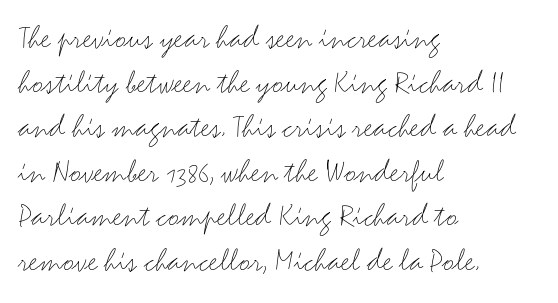
The passage shown has conventional tracking throughout. Descenders hang freely into open space. The rag falls on the right side of this text block. The strokes carry an ordinary text weight at most. Is this a fixed-width face? No — the glyphs have proportional, varying widths.
